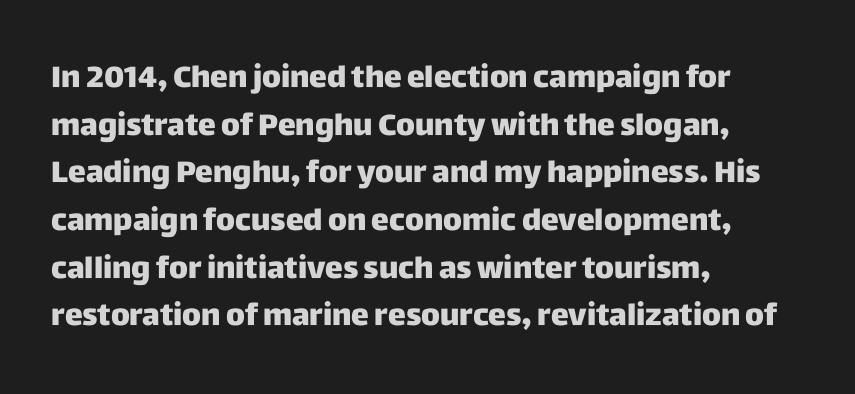
Q: Is the text bold? A: Yes.
Q: Is the text italic (slanted)? A: No, it is upright.
Q: Is the typeface a serif or a sans-serif typeface? A: Sans-serif.
Q: Is the text underlined? A: No.
Q: How is the paragraph aligned? A: Left-aligned.
Q: Is the spacing between letters normal or unusually wide? A: Normal.
Q: Is the spacing between lines tight, normal or loose? A: Normal.
Q: Width (condensed, normal, or wide)? A: Normal.
Q: Stroke contrast? A: Low.
Q: x-height? A: Large.
Q: Monospaced? A: No.
